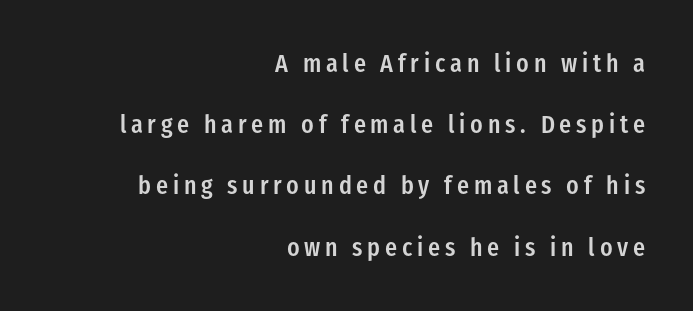
Q: Is the text bold? A: Semi-bold.
Q: Is the text italic (slanted)? A: No, it is upright.
Q: Is the text underlined? A: No.
Q: How is the paragraph aligned? A: Right-aligned.
Q: Is the spacing between lines tight, normal or loose? A: Loose.
